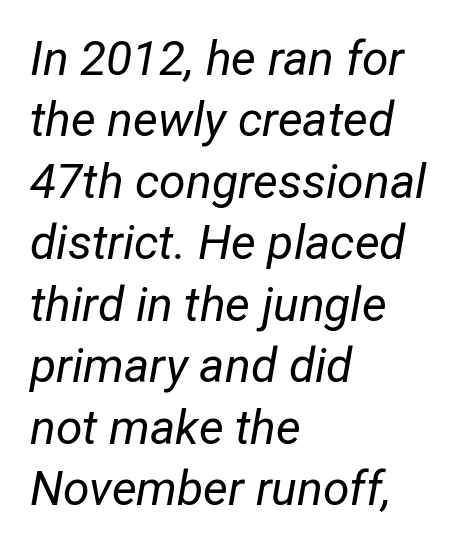
The image shows 48 px regular-weight, condensed type, italic (leaning right); set left-aligned, normal line spacing (1.28x), normal letter spacing, not underlined; low stroke contrast and a medium x-height.
